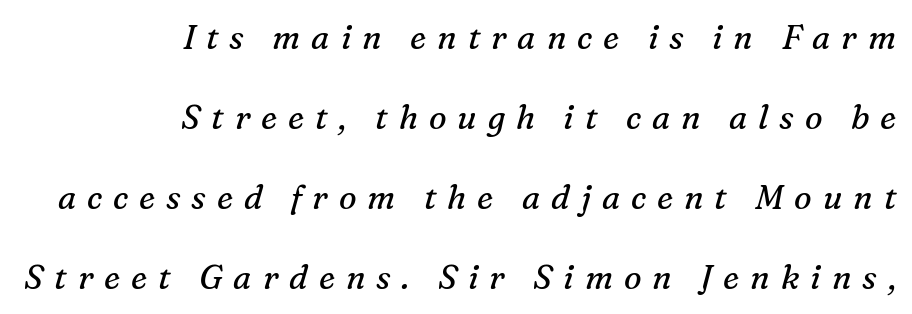
Honestly, the letter spacing is so wide it's the main thing you notice. The face looks like a standard text weight, possibly lighter. This sample has the flowing, uneven cadence of proportional lettering. Unlike a clean sans, this face finishes its strokes with serifs. A typesetter would call this leading open, well beyond the default. Right-aligned paragraph, ragged on the left.
